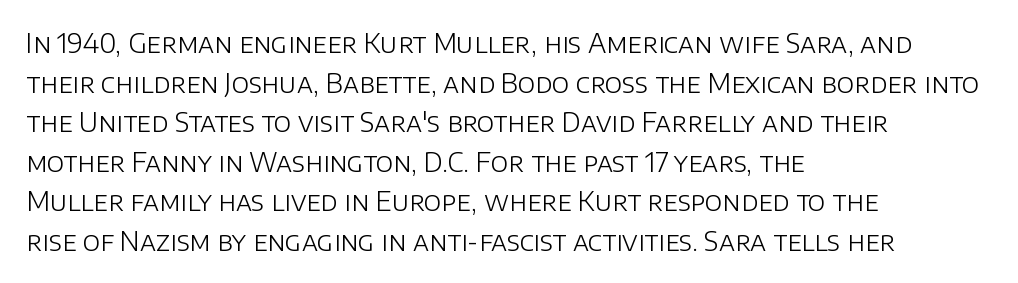
The image shows 26 px text type, upright; set left-aligned, normal line spacing (1.52x), normal letter spacing, not underlined.
